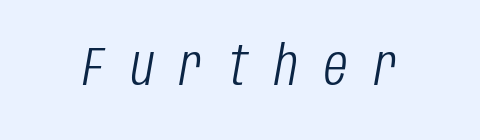
Q: Is the text bold? A: No.
Q: Is the text italic (slanted)? A: Yes, it leans right by about 10 degrees.
Q: Is the text underlined? A: No.
Q: Is the spacing between letters normal or unusually wide? A: Unusually wide.
Q: Width (condensed, normal, or wide)? A: Condensed.
Q: Stroke contrast? A: Low.
Q: x-height? A: Large.
Q: Monospaced? A: No.
